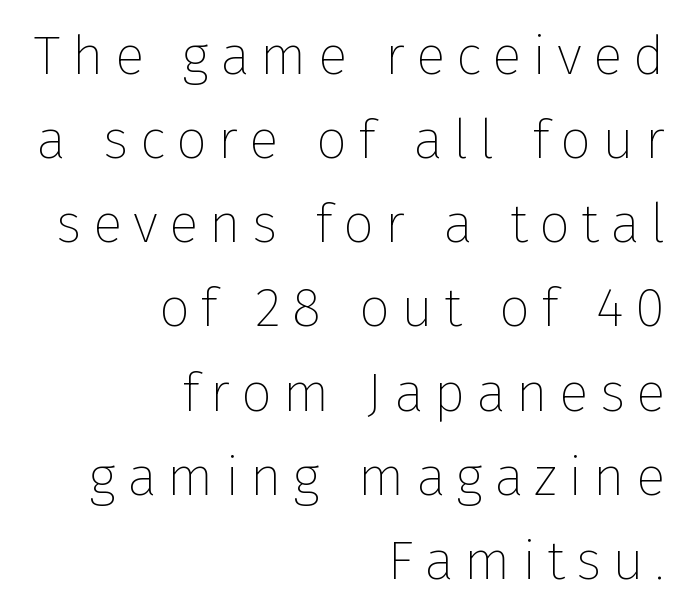
The image shows 55 px thin sans-serif type, upright; set right-aligned, normal line spacing (1.53x), unusually wide letter spacing (+0.2 em), not underlined; low stroke contrast and a medium x-height.
